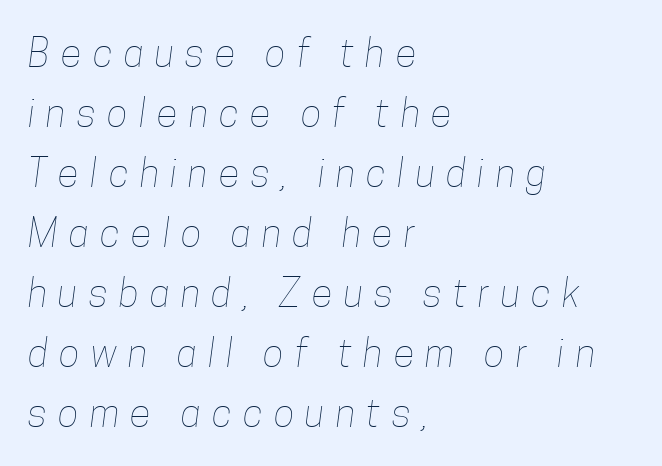
Q: Is the text bold? A: No.
Q: Is the text underlined? A: No.
Q: How is the paragraph aligned? A: Left-aligned.
Q: Is the spacing between letters normal or unusually wide? A: Unusually wide.
Q: Is the spacing between lines tight, normal or loose? A: Normal.
Q: Width (condensed, normal, or wide)? A: Condensed.
Q: Stroke contrast? A: Low.
Q: x-height? A: Medium.
Q: Monospaced? A: No.
